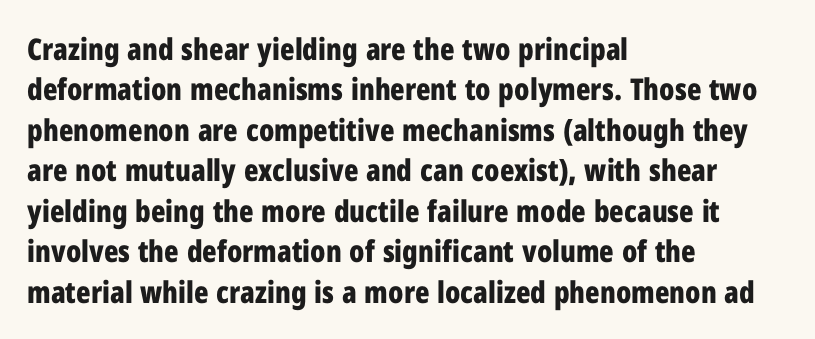
{"serif": "no", "italic": "no", "bold": "yes", "weight": "bold", "width": "condensed", "stroke_contrast": "low", "x_height": "medium", "monospaced": "no", "underline": "no", "align": "left", "line_spacing": "normal", "line_spacing_ratio": 1.35, "letter_spacing": "normal", "letter_spacing_em": 0.0, "glyph_px": 30}
